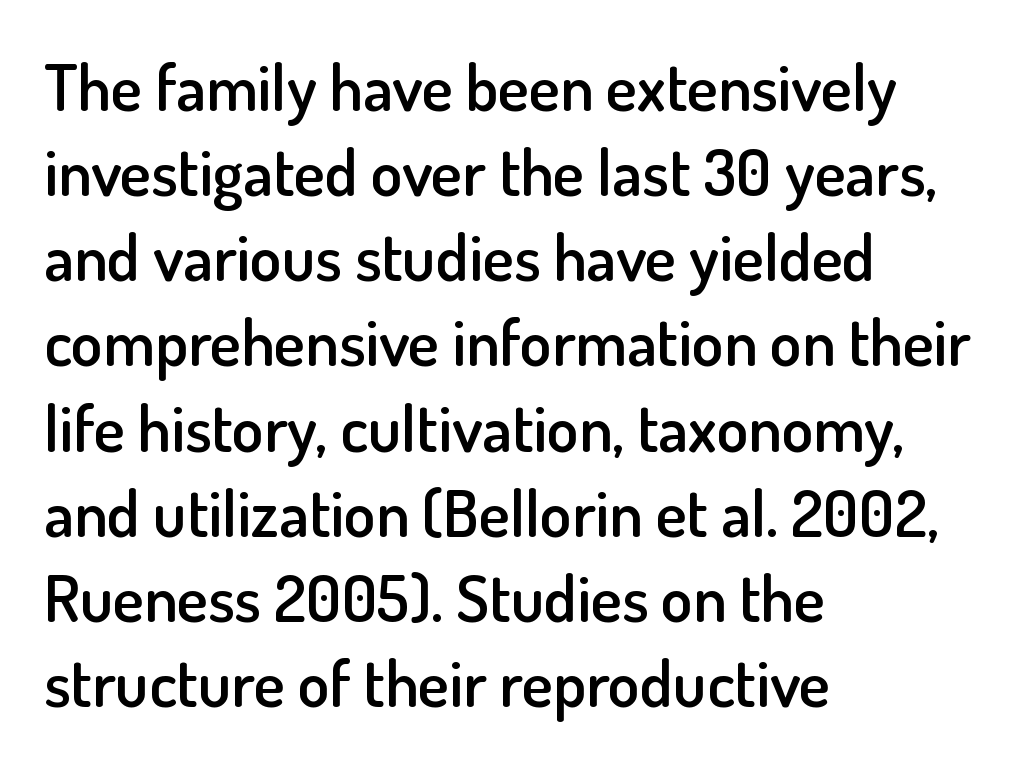
Check the space under the baseline: it is left empty. These lines are set flush left with a ragged right edge. The letters sit at their default tracking, neither squeezed nor spread. The axis of the letterforms is exactly vertical. The glyphs in this specimen are sans serif. One glance says typical: line gaps are just what's usual.
